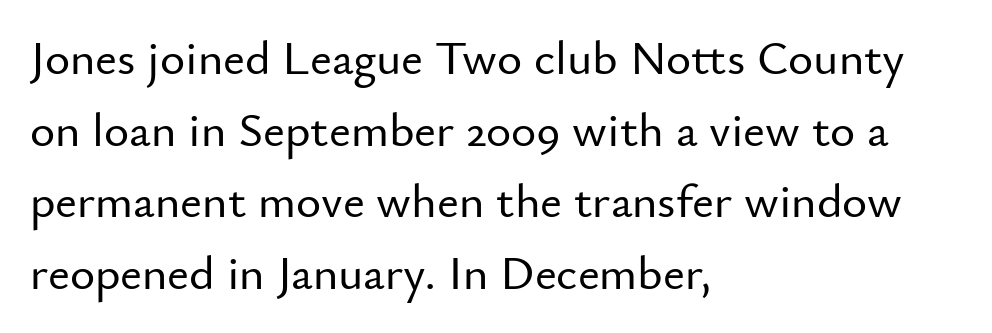
The image shows 48 px sans-serif type, upright; set left-aligned, normal line spacing (1.49x), normal letter spacing, not underlined; low stroke contrast and a small x-height.
